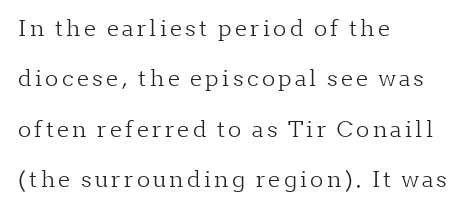
Q: Is the text bold? A: No.
Q: Is the text italic (slanted)? A: No, it is upright.
Q: Is the text underlined? A: No.
Q: How is the paragraph aligned? A: Left-aligned.
Q: Is the spacing between lines tight, normal or loose? A: Loose.
